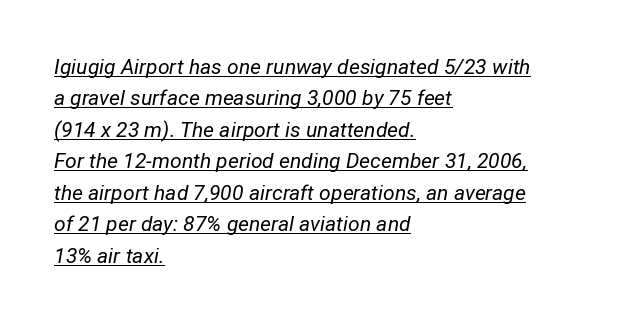
{"italic": "yes", "lean": "right", "slant_degrees": 12, "bold": "no", "underline": "yes", "align": "left", "line_spacing": "normal", "line_spacing_ratio": 1.5, "letter_spacing": "normal", "letter_spacing_em": 0.0, "glyph_px": 21}
